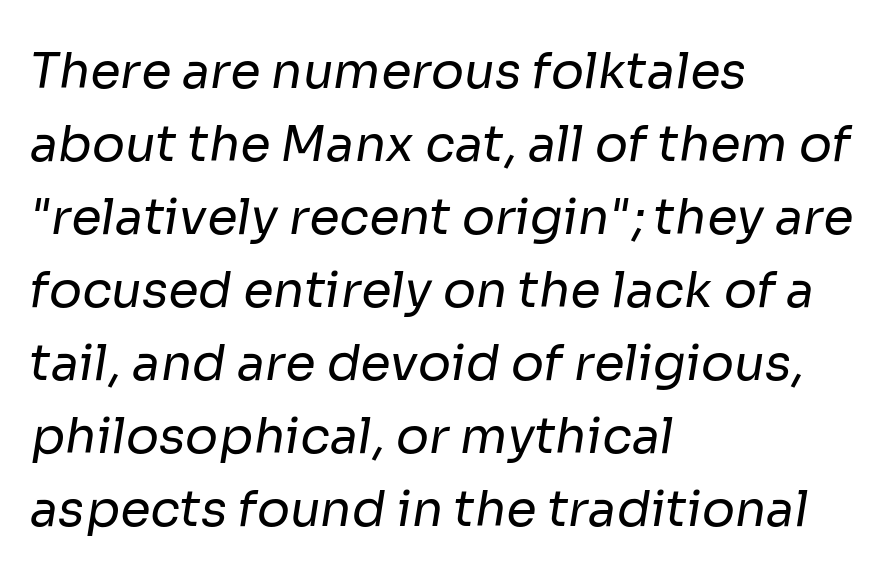
Q: Is the text bold? A: No.
Q: Is the typeface a serif or a sans-serif typeface? A: Sans-serif.
Q: Is the text underlined? A: No.
Q: How is the paragraph aligned? A: Left-aligned.
Q: Is the spacing between letters normal or unusually wide? A: Normal.
Q: Is the spacing between lines tight, normal or loose? A: Normal.
Q: Width (condensed, normal, or wide)? A: Normal.
Q: Stroke contrast? A: Low.
Q: x-height? A: Medium.
Q: Monospaced? A: No.
